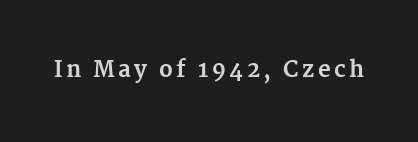
Weight check: bold — yes, fully. Rule under the text: the space is simply empty. Quick note: not italic, upright.
